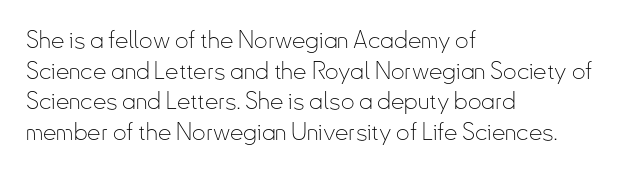
Is the type heavy? It reads as light-to-regular instead. Leftover space on each line is placed entirely after the last word. Characters follow at the spacing the type designer built in. The passage shown stacks its lines at a standard gap.
